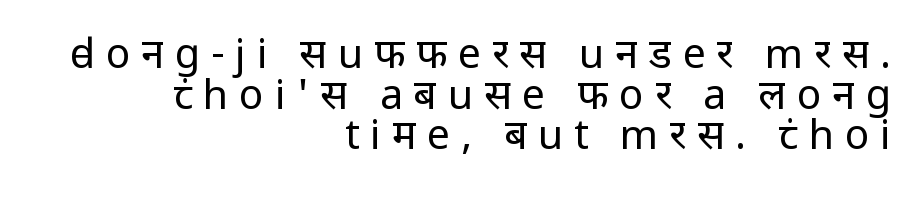
{"serif": "no", "italic": "no", "bold": "no", "weight": "regular", "width": "normal", "stroke_contrast": "low", "x_height": "medium", "monospaced": "no", "underline": "no", "align": "right", "line_spacing": "tight", "line_spacing_ratio": 0.99, "letter_spacing": "wide", "letter_spacing_em": 0.26, "glyph_px": 41}
